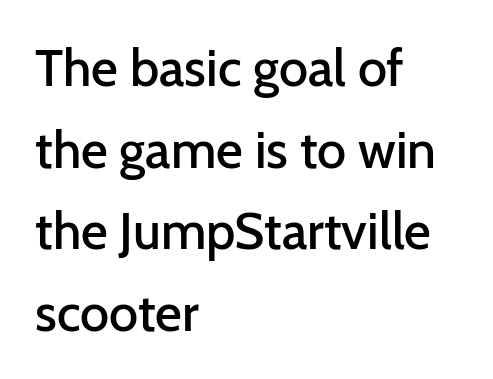
The leading is moderate, giving the passage an even texture. How are the letters spaced? Ordinarily, with no added tracking. A clean baseline with only descenders dipping below it. The passage is arranged the way most books set body copy — flush left. Varying glyph widths throughout — classic text-font behaviour.
